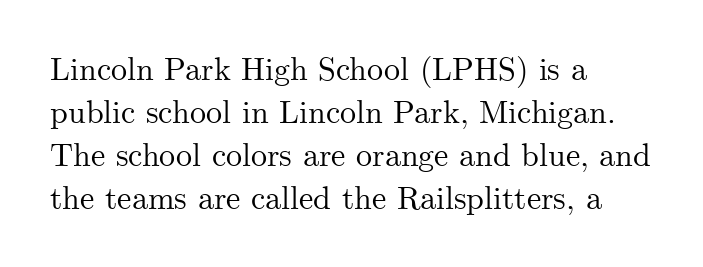
{"serif": "yes", "italic": "no", "width": "normal", "stroke_contrast": "medium", "x_height": "small", "monospaced": "no", "underline": "no", "align": "left", "line_spacing": "normal", "line_spacing_ratio": 1.34, "letter_spacing": "normal", "letter_spacing_em": 0.0, "glyph_px": 32}
